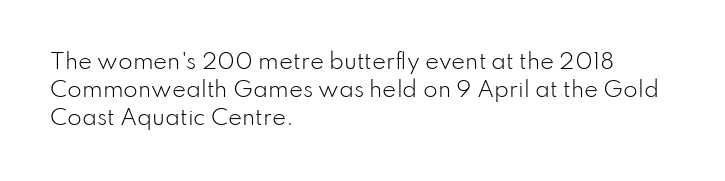
Q: Is the text bold? A: No.
Q: Is the text italic (slanted)? A: No, it is upright.
Q: Is the text underlined? A: No.
Q: How is the paragraph aligned? A: Left-aligned.
Q: Is the spacing between letters normal or unusually wide? A: Normal.
Q: Is the spacing between lines tight, normal or loose? A: Normal.
